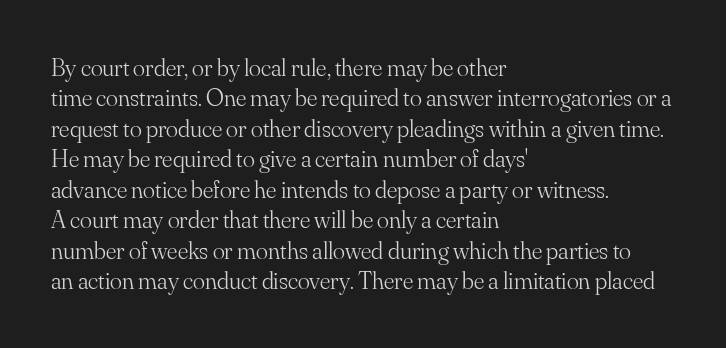
{"italic": "no", "bold": "no", "underline": "no", "align": "left", "line_spacing_ratio": 1.22, "letter_spacing": "normal", "letter_spacing_em": 0.0, "glyph_px": 25}
